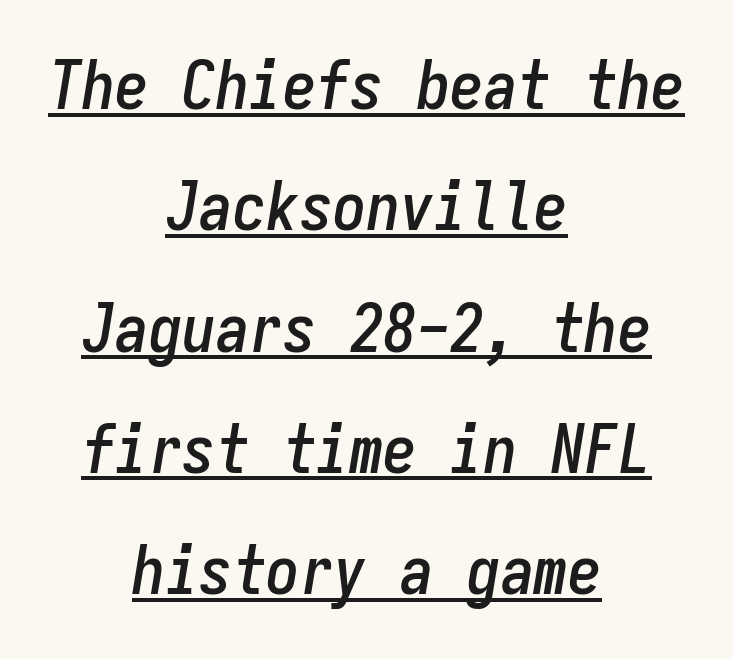
{"italic": "yes", "lean": "right", "slant_degrees": 9, "width": "condensed", "stroke_contrast": "low", "x_height": "medium", "monospaced": "yes", "underline": "yes", "align": "center", "line_spacing_ratio": 1.81, "letter_spacing": "normal", "letter_spacing_em": 0.0, "glyph_px": 67}
